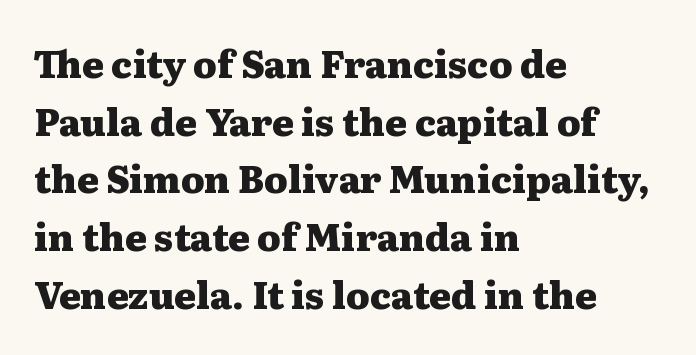
The rendering anchors every line to the left-hand side. Underline: absent. Looks like regular typesetting: each glyph gets only the width it needs. In terms of letterform style, serifs are clearly present.
